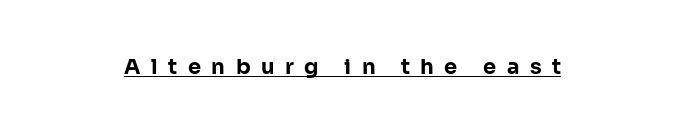
The image shows 21 px bold type, upright; set unusually wide letter spacing (+0.5 em), underlined.
